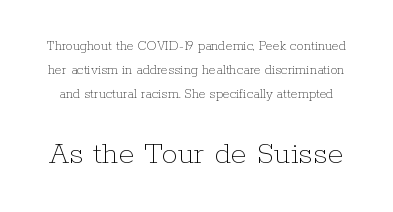
{"italic": "no", "bold": "no", "weight": "thin", "width": "normal", "stroke_contrast": "low", "x_height": "medium", "monospaced": "no", "underline": "no", "line_spacing": "normal", "line_spacing_ratio": 1.7, "letter_spacing": "normal", "letter_spacing_em": 0.0, "larger_block": "second", "size_ratio": 2.36, "glyph_px": 33}
